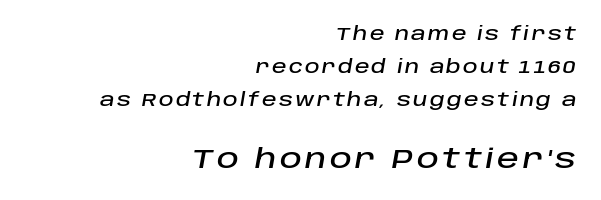
Q: Is the text italic (slanted)? A: Yes, it leans right by about 10 degrees.
Q: Is the text underlined? A: No.
Q: How is the paragraph aligned? A: Right-aligned.
Q: Which block of text is set in a larger size, the first (top) or the second (bottom)? A: The second (bottom) one.
